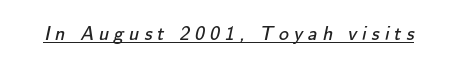
Q: Is the text bold? A: No.
Q: Is the text underlined? A: Yes.
Q: Is the spacing between letters normal or unusually wide? A: Unusually wide.
